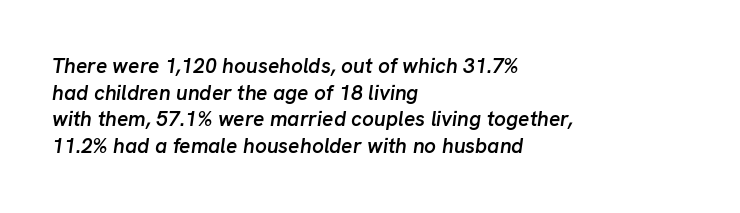
The image shows 21 px text type, italic (leaning right); set left-aligned, normal line spacing (1.27x), normal letter spacing, not underlined.
